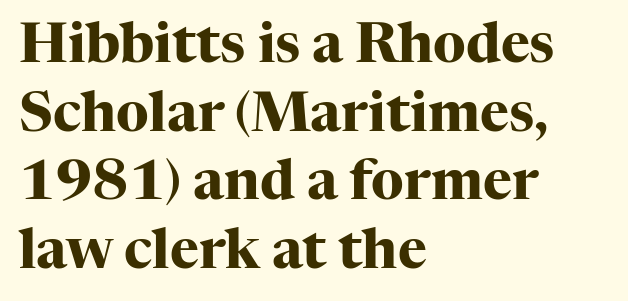
Designer's note — italics off, roman on. Heavy-handed strokes throughout: this text is bold. Leading: standard. Underline: absent. You could not count columns in this text — the font is proportionally spaced. Tracking value appears to be zero — textbook default spacing.
